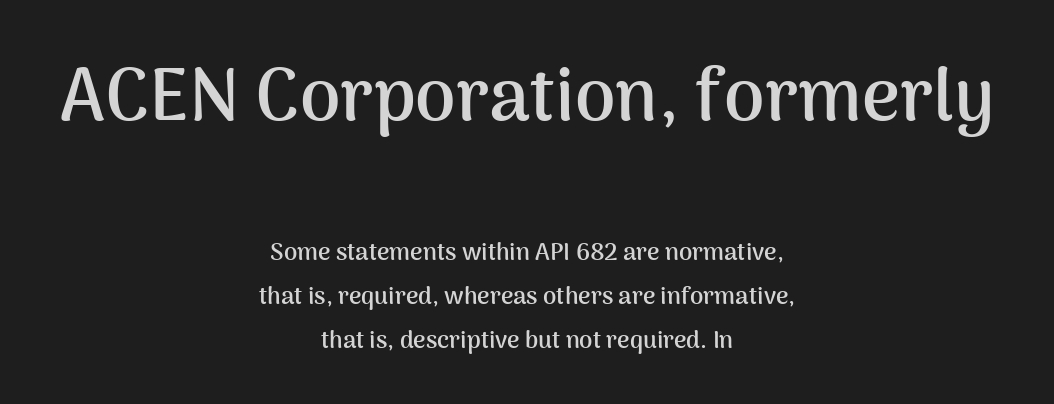
Q: Is the text bold? A: Yes.
Q: Is the text italic (slanted)? A: No, it is upright.
Q: Is the typeface a serif or a sans-serif typeface? A: Sans-serif.
Q: Is the text underlined? A: No.
Q: How is the paragraph aligned? A: Centered.
Q: Is the spacing between letters normal or unusually wide? A: Normal.
Q: Which block of text is set in a larger size, the first (top) or the second (bottom)? A: The first (top) one.
Q: Width (condensed, normal, or wide)? A: Normal.
Q: Stroke contrast? A: Medium.
Q: x-height? A: Medium.
Q: Monospaced? A: No.
